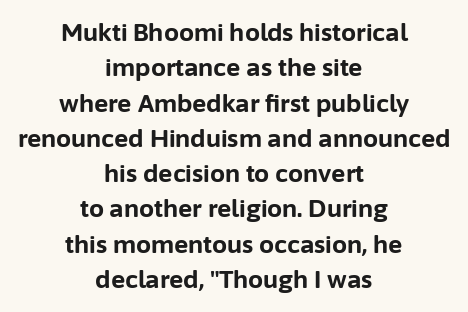
How are the letters spaced? Ordinarily, with no added tracking. Designer's note — italics off, roman on. The passage shown stacks its lines at a standard gap. How heavy is the stroke? Heavy — this is a bold. The rag falls on both sides of this text block equally. Decoration check: the copy has no underline.
